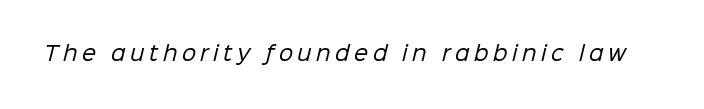
The image shows 20 px text type; set unusually wide letter spacing (+0.23 em), not underlined.
